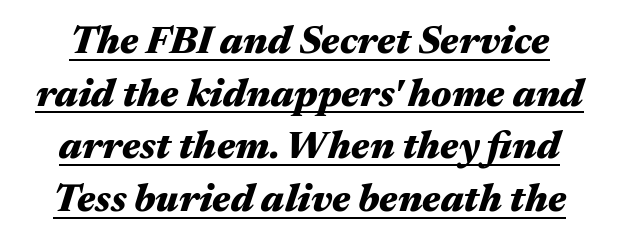
The image shows 39 px heavy, wide type, italic (leaning right); set normal line spacing (1.35x), normal letter spacing, underlined; medium stroke contrast and a medium x-height.
